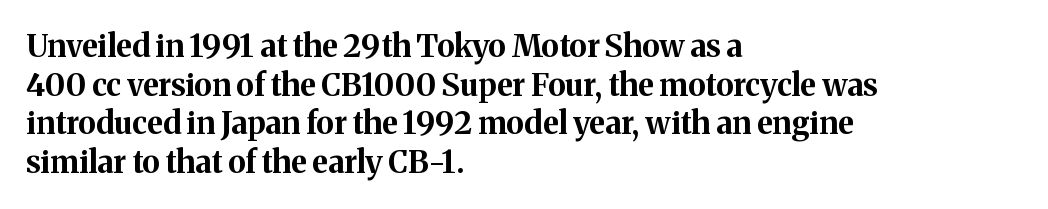
Q: Is the text bold? A: Yes.
Q: Is the text italic (slanted)? A: No, it is upright.
Q: Is the typeface a serif or a sans-serif typeface? A: Serif.
Q: Is the text underlined? A: No.
Q: How is the paragraph aligned? A: Left-aligned.
Q: Is the spacing between letters normal or unusually wide? A: Normal.
Q: Is the spacing between lines tight, normal or loose? A: Normal.
Q: Width (condensed, normal, or wide)? A: Normal.
Q: Stroke contrast? A: Medium.
Q: x-height? A: Medium.
Q: Monospaced? A: No.
